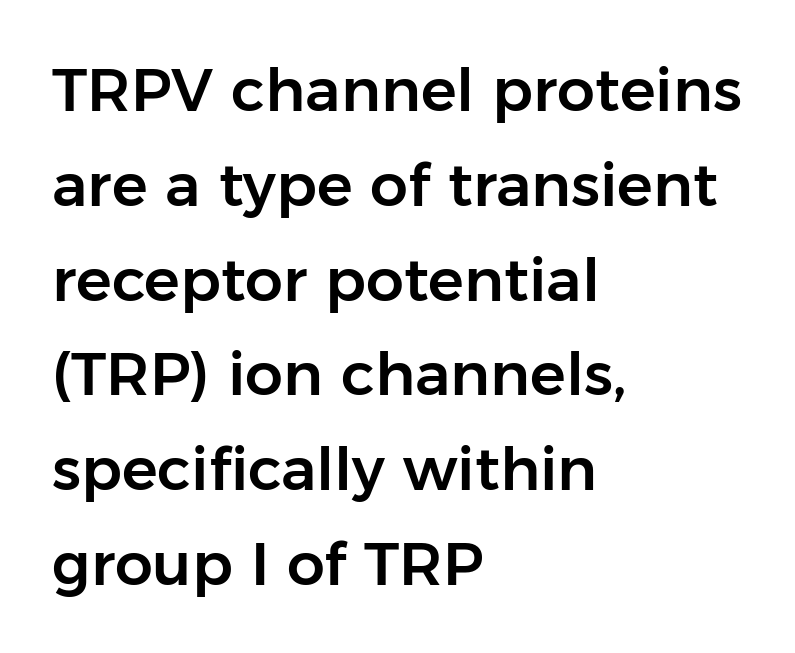
A normal amount of white space separates one row of letters from the next. Plain, unruled lines of type. The letters carry no serifs — their stems end cleanly without finishing strokes. The letters stand upright; this is a roman face.
